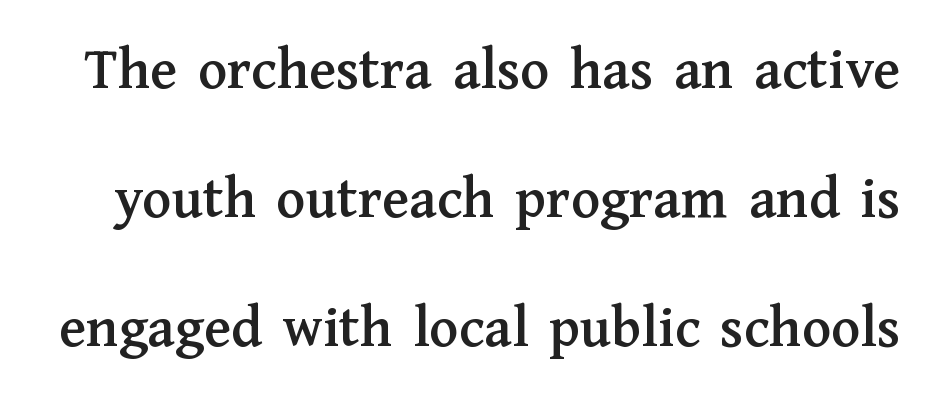
{"serif": "yes", "italic": "no", "width": "normal", "stroke_contrast": "medium", "x_height": "medium", "monospaced": "no", "underline": "no", "line_spacing": "loose", "line_spacing_ratio": 2.15, "letter_spacing": "normal", "letter_spacing_em": 0.0, "glyph_px": 60}
